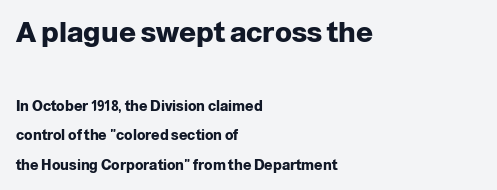
Q: Is the text bold? A: Yes.
Q: Is the text italic (slanted)? A: No, it is upright.
Q: Is the typeface a serif or a sans-serif typeface? A: Sans-serif.
Q: Is the text underlined? A: No.
Q: How is the paragraph aligned? A: Left-aligned.
Q: Is the spacing between letters normal or unusually wide? A: Normal.
Q: Is the spacing between lines tight, normal or loose? A: Loose.
Q: Which block of text is set in a larger size, the first (top) or the second (bottom)? A: The first (top) one.
Q: Width (condensed, normal, or wide)? A: Normal.
Q: Stroke contrast? A: Low.
Q: x-height? A: Medium.
Q: Monospaced? A: No.
